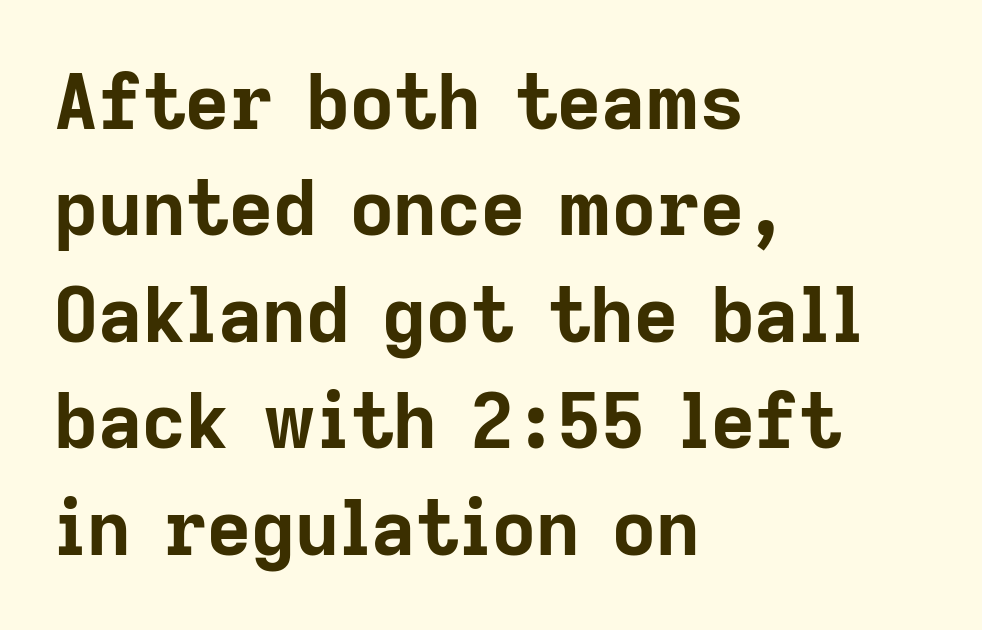
Q: Is the text bold? A: Yes.
Q: Is the text italic (slanted)? A: No, it is upright.
Q: Is the typeface a serif or a sans-serif typeface? A: Sans-serif.
Q: Is the text underlined? A: No.
Q: How is the paragraph aligned? A: Left-aligned.
Q: Is the spacing between letters normal or unusually wide? A: Normal.
Q: Is the spacing between lines tight, normal or loose? A: Normal.
Q: Width (condensed, normal, or wide)? A: Normal.
Q: Stroke contrast? A: Low.
Q: x-height? A: Medium.
Q: Monospaced? A: No.
